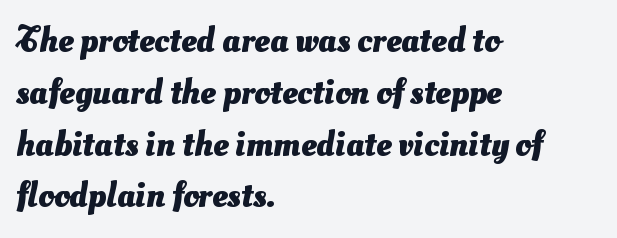
The face used here is rendered with its standard letterfit. Varying glyph widths throughout — classic text-font behaviour. Heft: maximum for text — a bold. Underline: absent. The letters carry no serifs — their stems end cleanly without finishing strokes. The passage is arranged the way most books set body copy — flush left.
